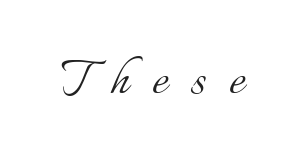
Weight: in the light-to-regular range. Someone cranked the tracking dial way up on this one. Quick note: underline off. These lines are rendered in a variable-pitch font.
